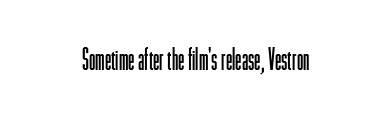
Q: Is the text bold? A: No.
Q: Is the text italic (slanted)? A: No, it is upright.
Q: Is the typeface a serif or a sans-serif typeface? A: Sans-serif.
Q: Is the text underlined? A: No.
Q: Is the spacing between letters normal or unusually wide? A: Normal.
Q: Width (condensed, normal, or wide)? A: Condensed.
Q: Stroke contrast? A: Low.
Q: x-height? A: Medium.
Q: Monospaced? A: No.
